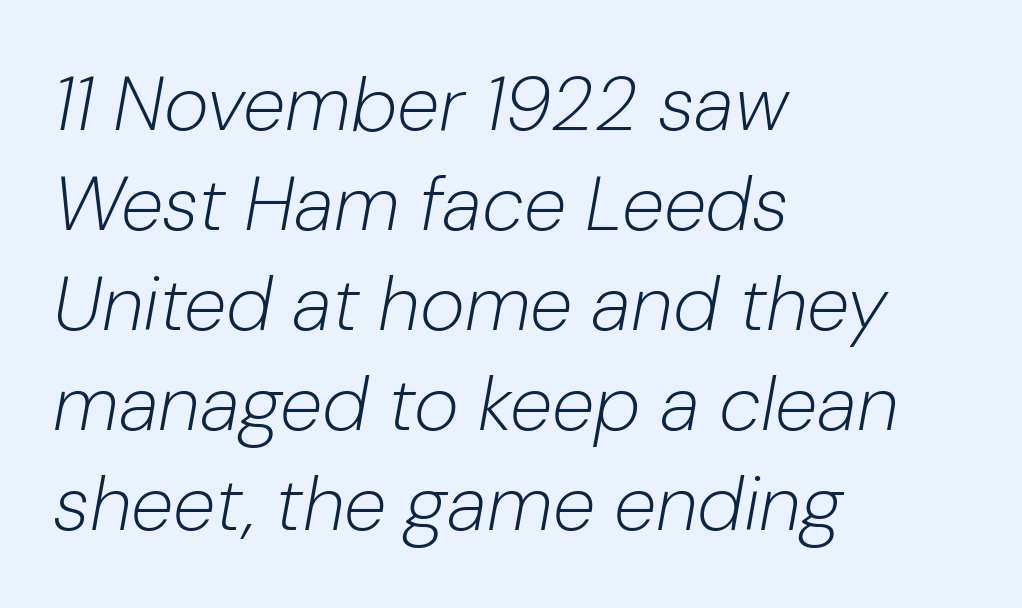
Q: Is the text bold? A: No.
Q: Is the text italic (slanted)? A: Yes, it leans right by about 10 degrees.
Q: Is the text underlined? A: No.
Q: How is the paragraph aligned? A: Left-aligned.
Q: Is the spacing between letters normal or unusually wide? A: Normal.
Q: Is the spacing between lines tight, normal or loose? A: Normal.
Q: Width (condensed, normal, or wide)? A: Normal.
Q: Stroke contrast? A: Low.
Q: x-height? A: Medium.
Q: Monospaced? A: No.
